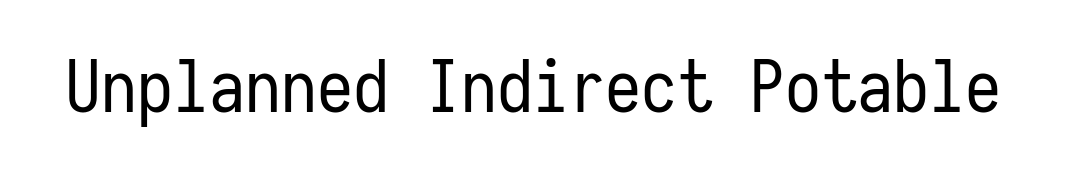
{"serif": "no", "italic": "no", "bold": "no", "weight": "regular", "width": "condensed", "stroke_contrast": "low", "x_height": "medium", "monospaced": "yes", "underline": "no", "letter_spacing": "normal", "letter_spacing_em": 0.0, "glyph_px": 72}
